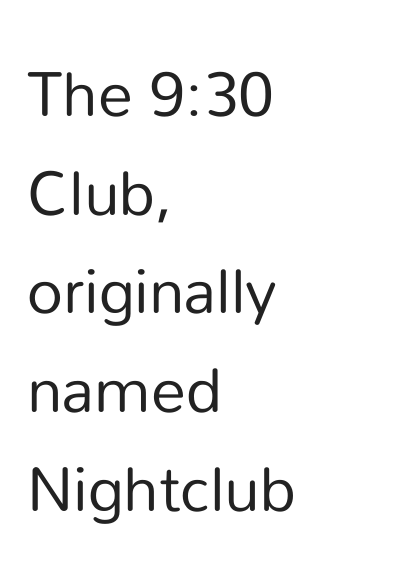
The image shows 70 px regular-weight sans-serif type, upright; set left-aligned, normal line spacing (1.41x), normal letter spacing, not underlined; low stroke contrast and a medium x-height.
